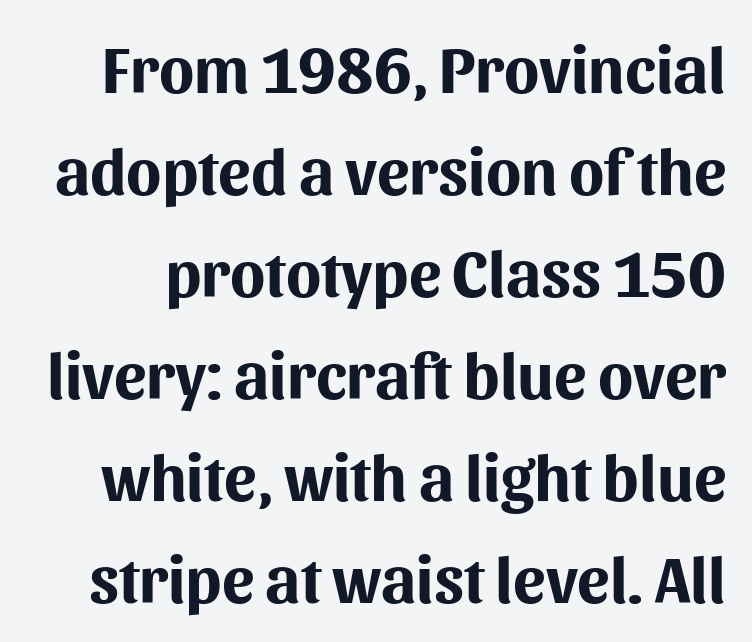
{"serif": "no", "italic": "no", "bold": "yes", "weight": "bold", "width": "normal", "stroke_contrast": "medium", "x_height": "medium", "monospaced": "no", "underline": "no", "line_spacing": "normal", "line_spacing_ratio": 1.57, "letter_spacing": "normal", "letter_spacing_em": 0.0, "glyph_px": 65}
